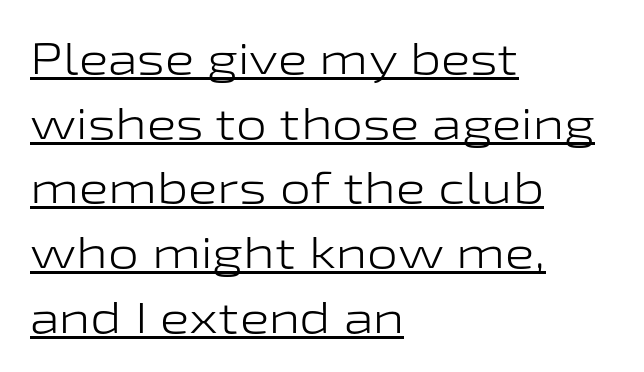
Q: Is the text bold? A: No.
Q: Is the text italic (slanted)? A: No, it is upright.
Q: Is the typeface a serif or a sans-serif typeface? A: Sans-serif.
Q: Is the text underlined? A: Yes.
Q: How is the paragraph aligned? A: Left-aligned.
Q: Is the spacing between letters normal or unusually wide? A: Normal.
Q: Is the spacing between lines tight, normal or loose? A: Normal.
Q: Width (condensed, normal, or wide)? A: Wide.
Q: Stroke contrast? A: Low.
Q: x-height? A: Medium.
Q: Monospaced? A: No.
